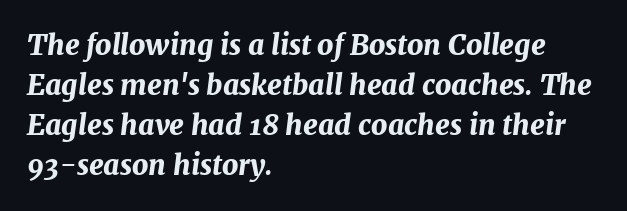
The image shows 28 px bold type, italic (leaning right); set left-aligned, normal line spacing (1.43x), normal letter spacing, not underlined; medium stroke contrast and a medium x-height.
